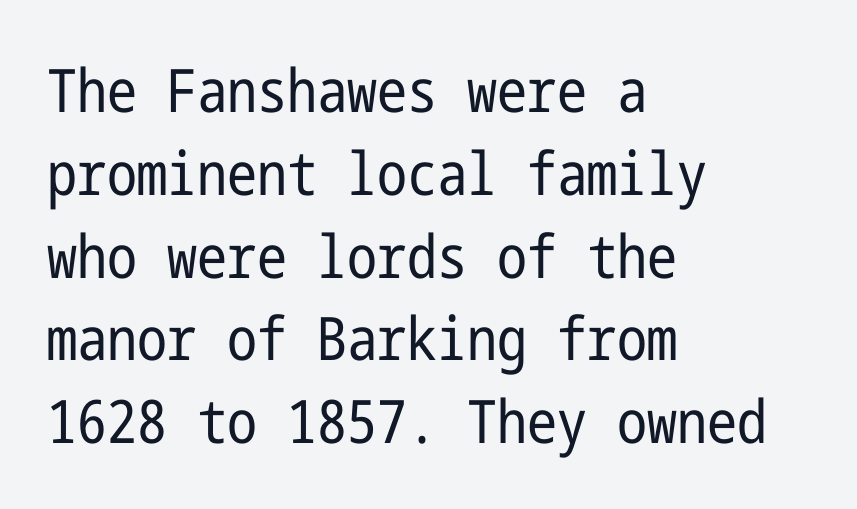
{"serif": "no", "italic": "no", "bold": "no", "weight": "regular", "width": "condensed", "stroke_contrast": "low", "x_height": "medium", "underline": "no", "align": "left", "line_spacing": "normal", "line_spacing_ratio": 1.38, "letter_spacing": "normal", "letter_spacing_em": 0.0, "glyph_px": 60}
